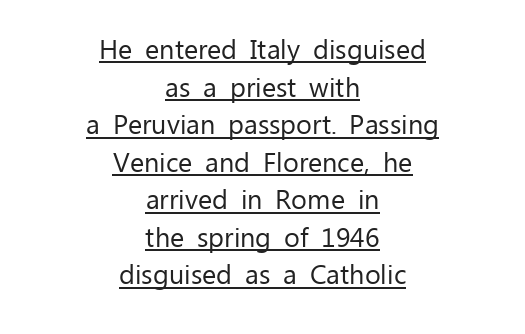
A typesetter would call this zero additional tracking. This block has exactly the height ordinary leading produces. The rendering uses the underline text-decoration. Layout note: lines centered. Is there any slant? The stems are plumb. The font is comparable to plain body text, perhaps lighter.
